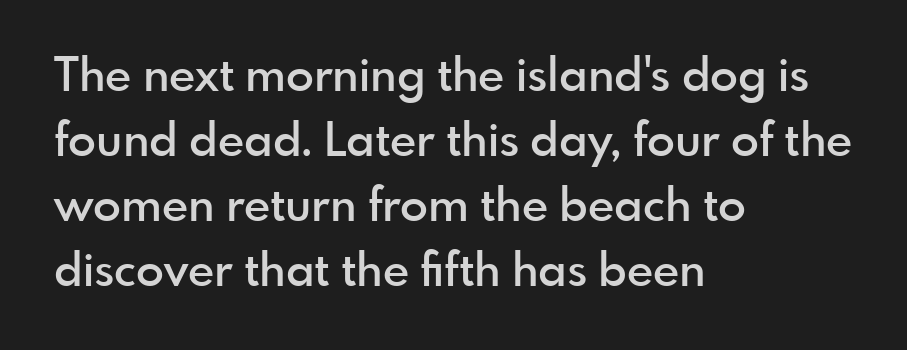
The image shows 46 px semibold sans-serif type, upright; set left-aligned, normal line spacing (1.41x), normal letter spacing, not underlined; a small x-height.
